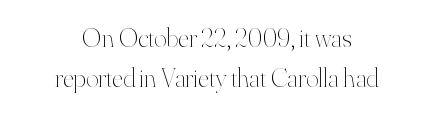
The image shows 27 px text type, upright; set centered, normal line spacing (1.48x), normal letter spacing, not underlined.
